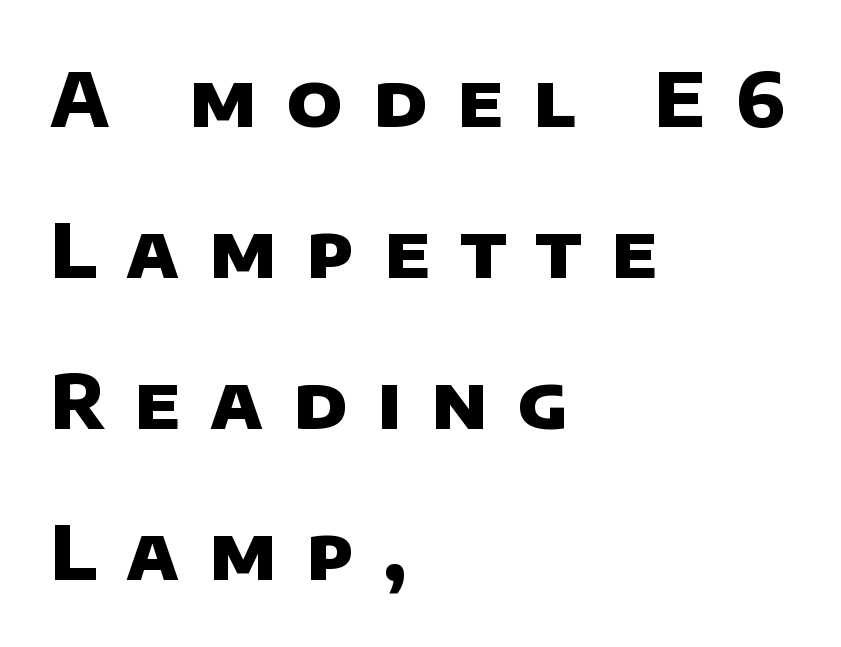
The rendering uses natural spacing where letterforms have individual widths. The letters are spread apart with noticeably loose tracking. The string is rendered with underlining switched off. Loosely led — the rows are spread out. The setting favours the left margin, as ordinary paragraphs usually do. Grotesque or geometric, the face here clearly has no serifs.
